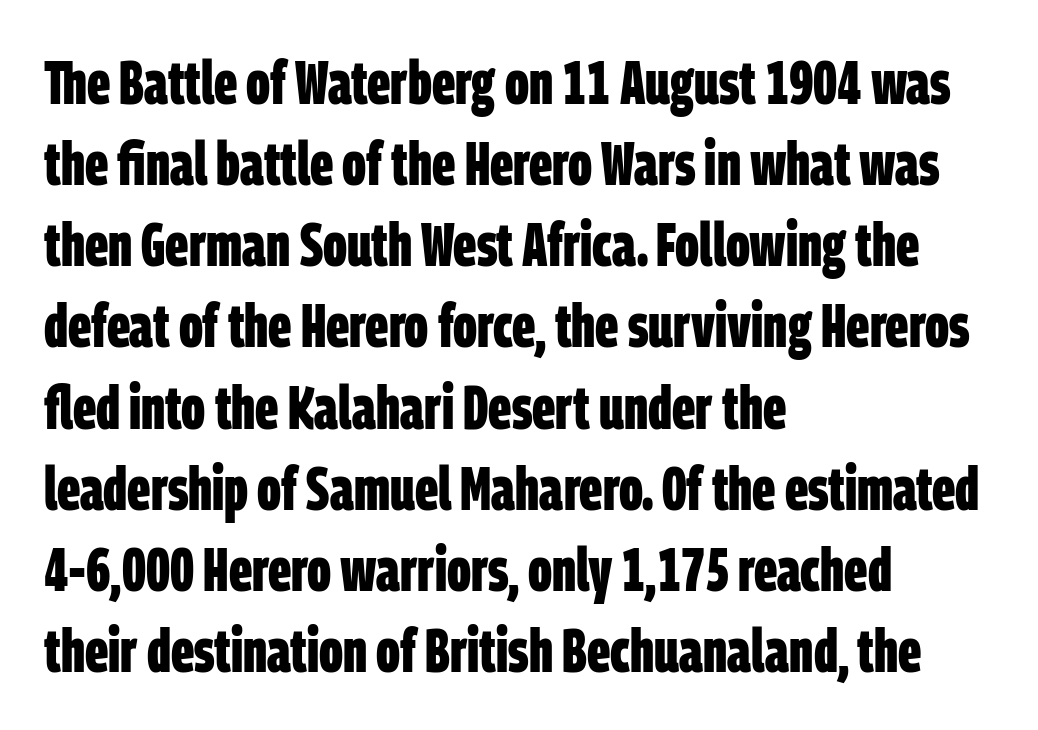
{"serif": "no", "bold": "yes", "weight": "bold", "width": "condensed", "stroke_contrast": "low", "x_height": "large", "monospaced": "no", "underline": "no", "align": "left", "line_spacing": "normal", "line_spacing_ratio": 1.33, "letter_spacing": "normal", "letter_spacing_em": 0.0, "glyph_px": 61}
